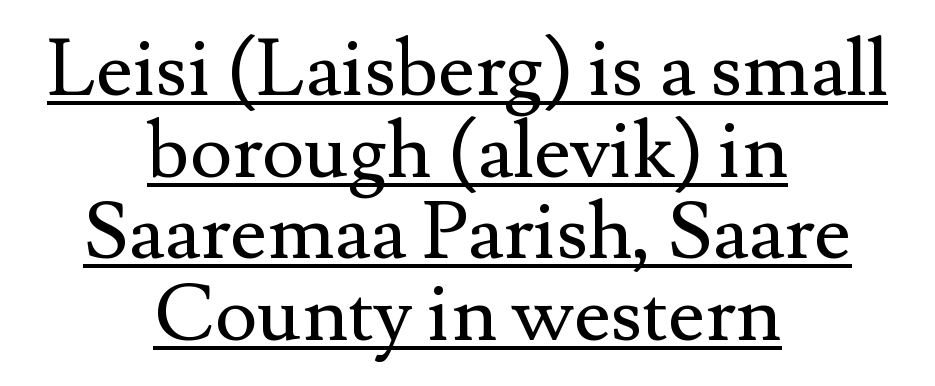
{"serif": "yes", "italic": "no", "bold": "no", "weight": "regular", "width": "normal", "stroke_contrast": "medium", "x_height": "small", "monospaced": "no", "underline": "yes", "align": "center", "line_spacing": "tight", "line_spacing_ratio": 1.02, "letter_spacing": "normal", "letter_spacing_em": 0.0, "glyph_px": 80}
